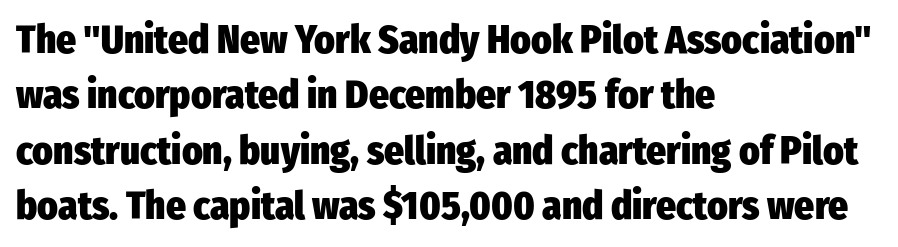
Q: Is the text bold? A: Yes.
Q: Is the text italic (slanted)? A: No, it is upright.
Q: Is the typeface a serif or a sans-serif typeface? A: Sans-serif.
Q: Is the text underlined? A: No.
Q: How is the paragraph aligned? A: Left-aligned.
Q: Is the spacing between letters normal or unusually wide? A: Normal.
Q: Is the spacing between lines tight, normal or loose? A: Normal.
Q: Width (condensed, normal, or wide)? A: Condensed.
Q: Stroke contrast? A: Low.
Q: x-height? A: Medium.
Q: Monospaced? A: No.
